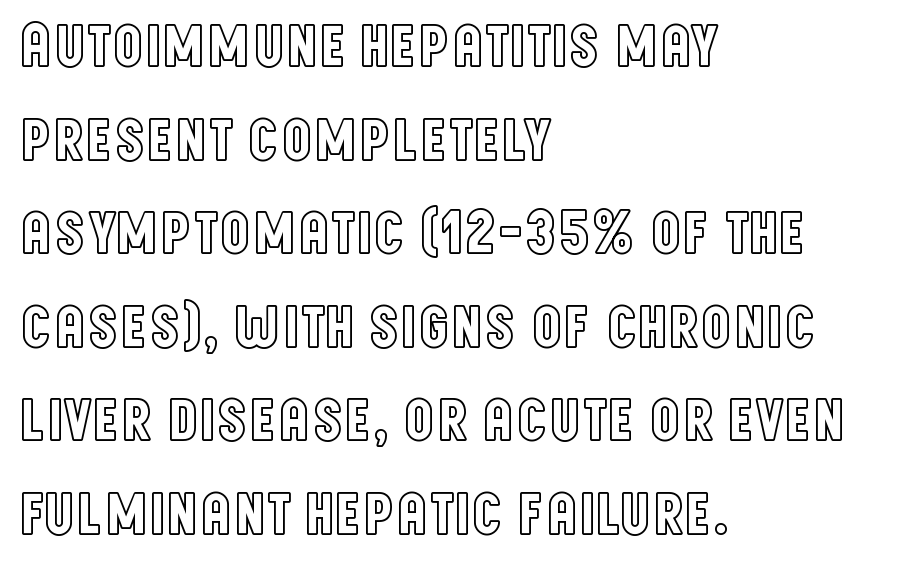
{"italic": "no", "width": "condensed", "x_height": "large", "monospaced": "no", "underline": "no", "align": "left", "line_spacing": "normal", "line_spacing_ratio": 1.51, "letter_spacing": "normal", "letter_spacing_em": 0.0, "glyph_px": 62}
